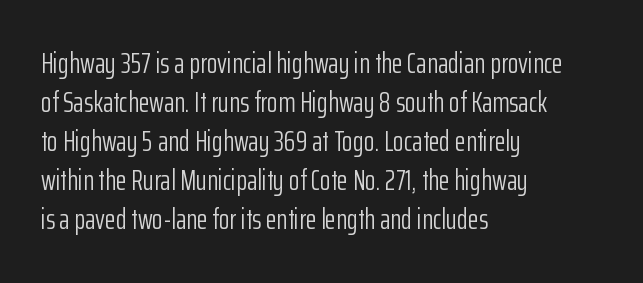
{"serif": "no", "italic": "no", "bold": "no", "weight": "light", "width": "condensed", "stroke_contrast": "low", "x_height": "medium", "monospaced": "no", "underline": "no", "align": "left", "line_spacing": "normal", "line_spacing_ratio": 1.39, "letter_spacing": "normal", "letter_spacing_em": 0.0, "glyph_px": 28}
